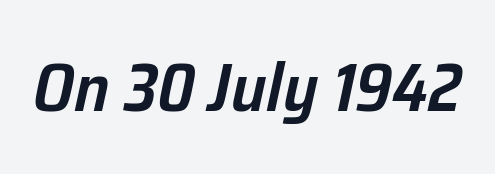
{"italic": "yes", "lean": "right", "slant_degrees": 12, "bold": "semi", "weight": "semibold", "width": "normal", "stroke_contrast": "low", "x_height": "medium", "monospaced": "no", "underline": "no", "letter_spacing": "normal", "letter_spacing_em": 0.0, "glyph_px": 68}
